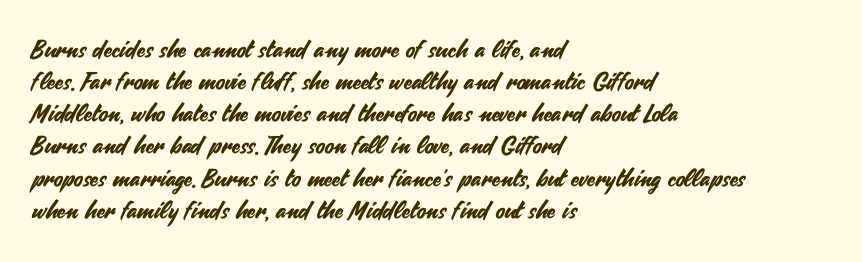
Q: Is the text italic (slanted)? A: Yes.
Q: Is the text underlined? A: No.
Q: How is the paragraph aligned? A: Left-aligned.
Q: Is the spacing between letters normal or unusually wide? A: Normal.
Q: Is the spacing between lines tight, normal or loose? A: Normal.
